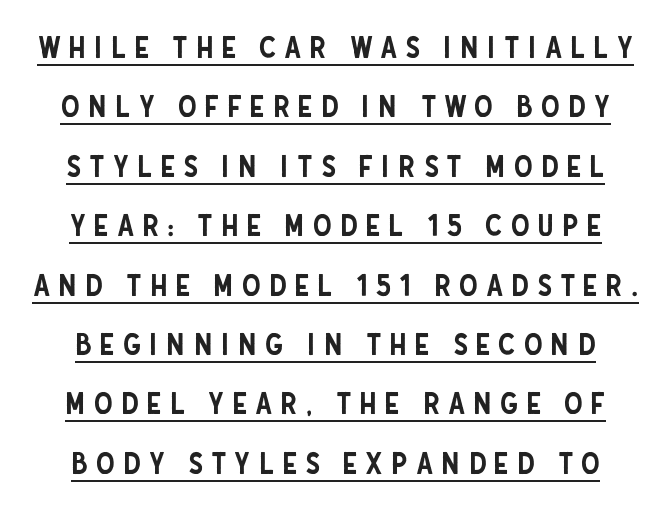
The image shows 30 px condensed sans-serif type, upright; set loose line spacing (1.98x), unusually wide letter spacing (+0.27 em), underlined; low stroke contrast and a large x-height.
